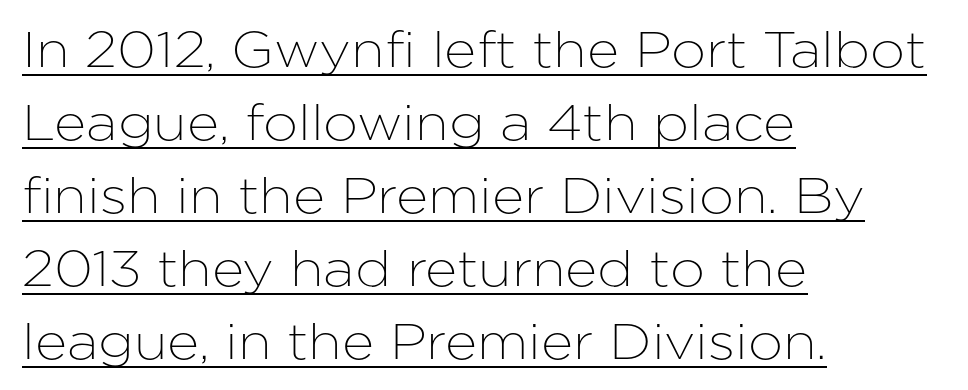
{"serif": "no", "italic": "no", "width": "normal", "stroke_contrast": "low", "x_height": "medium", "monospaced": "no", "underline": "yes", "align": "left", "line_spacing": "normal", "line_spacing_ratio": 1.46, "letter_spacing": "normal", "letter_spacing_em": 0.0, "glyph_px": 50}
